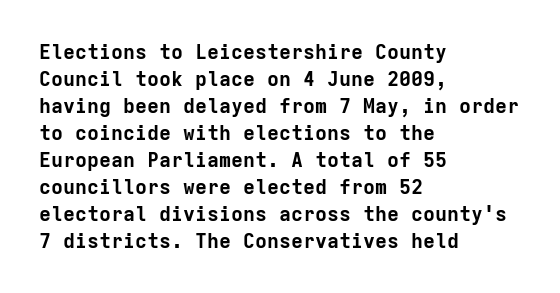
The image shows 20 px bold type, upright; set left-aligned, normal line spacing (1.35x), normal letter spacing, not underlined.
